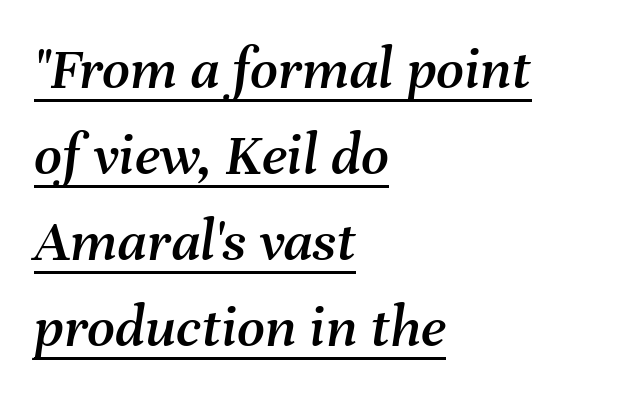
The image shows 61 px text type, italic (leaning right); set left-aligned, normal line spacing (1.41x), normal letter spacing, underlined; medium stroke contrast and a medium x-height.
